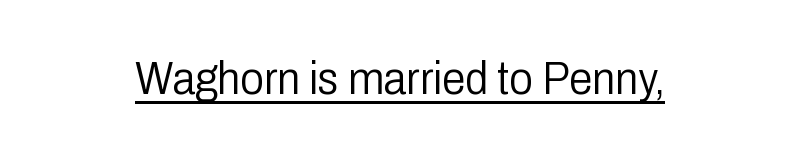
The rendering uses the underline text-decoration. The rendering keeps characters at their native spacing. These lines are rendered in a variable-pitch font. Style check: upright.
